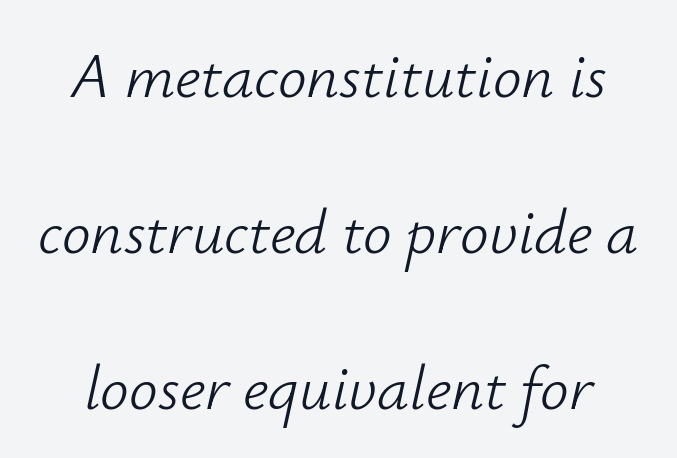
The image shows 64 px light type, italic (leaning right); set loose line spacing (2.44x), normal letter spacing, not underlined; low stroke contrast and a small x-height.
